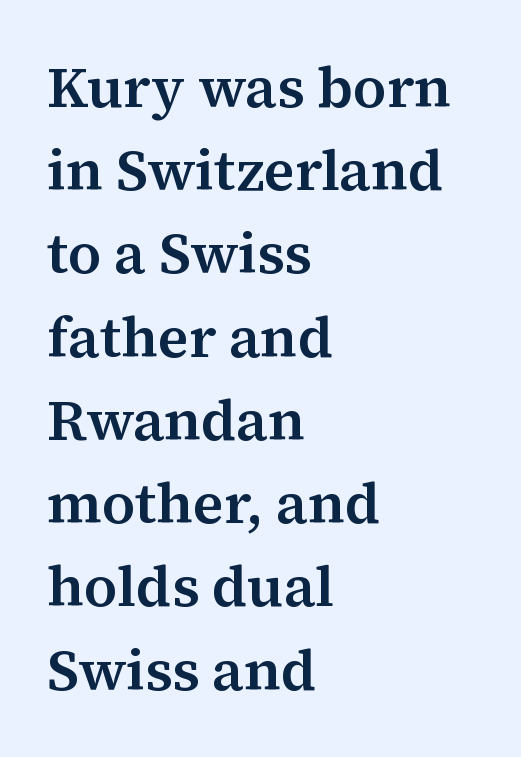
Tracking here is standard; glyphs follow each other at the usual distance. The line-height multiplier appears to be the usual default. The axis of the letterforms is exactly vertical. Does the copy run flush right? No — it runs flush left. Any mark beneath the type? The region is blank. This is serif lettering, the kind often seen in printed books.
